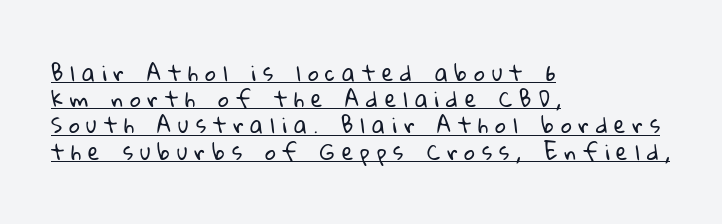
{"bold": "no", "underline": "yes", "align": "left", "line_spacing": "normal", "line_spacing_ratio": 1.25, "letter_spacing": "wide", "letter_spacing_em": 0.33, "glyph_px": 21}
